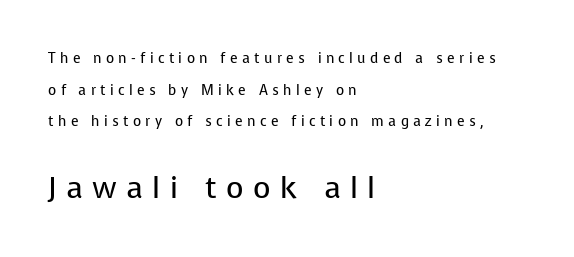
The lettering holds an erect, upright posture throughout. Glyph-to-glyph distance is far greater than everyday printed text. Compared with a typical body face, this is equally light or lighter still. The string is rendered with underlining switched off.
